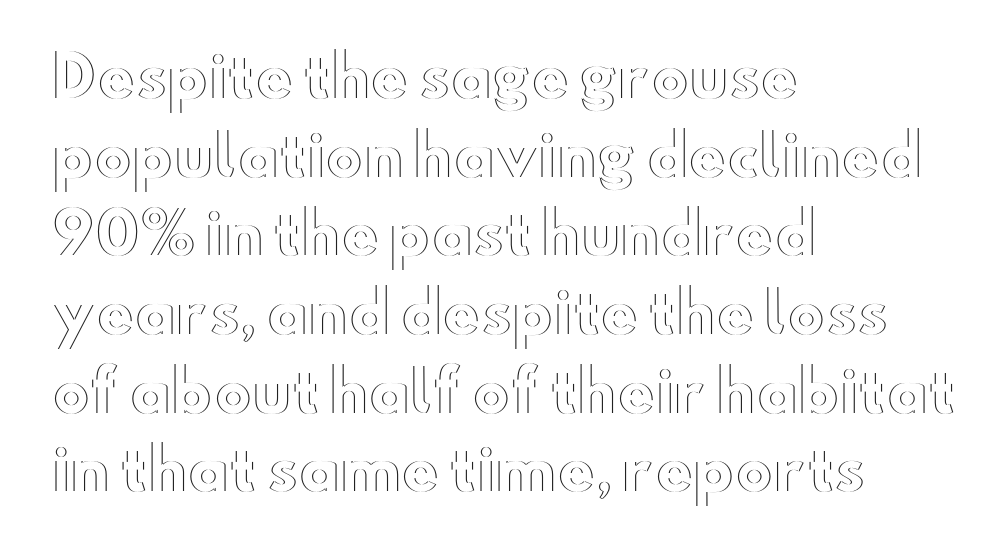
Q: Is the text italic (slanted)? A: No, it is upright.
Q: Is the text underlined? A: No.
Q: How is the paragraph aligned? A: Left-aligned.
Q: Is the spacing between letters normal or unusually wide? A: Normal.
Q: Is the spacing between lines tight, normal or loose? A: Normal.
Q: Width (condensed, normal, or wide)? A: Wide.
Q: x-height? A: Small.
Q: Monospaced? A: No.
